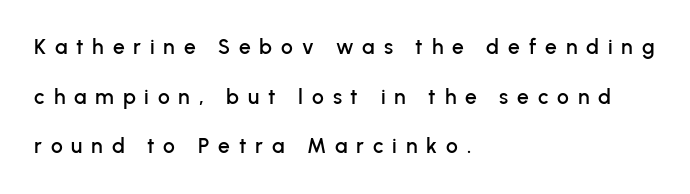
The rendering uses a large line-height, opening up the rows. Ordinary non-slanted type is in use. A bare baseline throughout the passage. What stands out about the letter spacing? Its width — letters are far apart. Which margin do the lines hug? The left one — the right edge is uneven.
